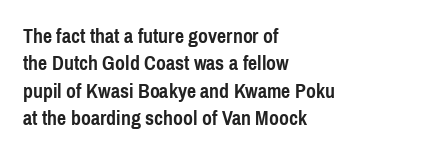
Here the glyphs are tracked normally, forming tight word shapes. The lettering stays uniformly vertical, giving the passage a roman look. The strokes are fattened all the way to bold. This sample keeps an unexceptional amount of space between lines. Underline: absent.
